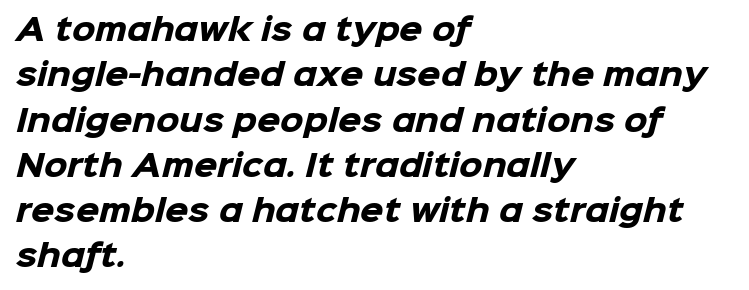
Q: Is the text bold? A: Yes.
Q: Is the typeface a serif or a sans-serif typeface? A: Sans-serif.
Q: Is the text underlined? A: No.
Q: How is the paragraph aligned? A: Left-aligned.
Q: Is the spacing between letters normal or unusually wide? A: Normal.
Q: Is the spacing between lines tight, normal or loose? A: Normal.
Q: Width (condensed, normal, or wide)? A: Normal.
Q: Stroke contrast? A: Low.
Q: x-height? A: Medium.
Q: Monospaced? A: No.
